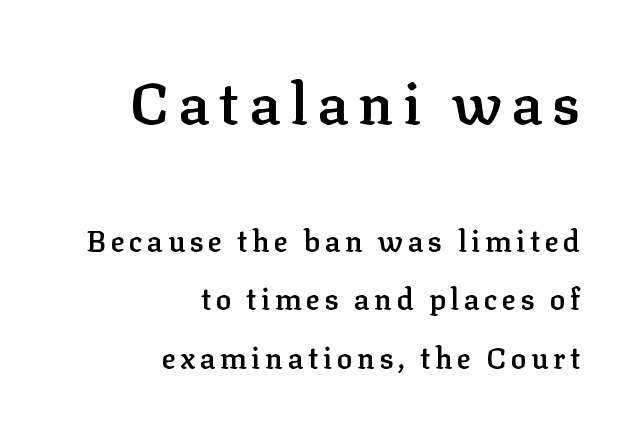
Q: Is the text bold? A: Semi-bold.
Q: Is the text italic (slanted)? A: No, it is upright.
Q: Is the typeface a serif or a sans-serif typeface? A: Serif.
Q: Is the text underlined? A: No.
Q: How is the paragraph aligned? A: Right-aligned.
Q: Is the spacing between lines tight, normal or loose? A: Loose.
Q: Which block of text is set in a larger size, the first (top) or the second (bottom)? A: The first (top) one.
Q: Width (condensed, normal, or wide)? A: Normal.
Q: Stroke contrast? A: Low.
Q: x-height? A: Medium.
Q: Monospaced? A: No.
